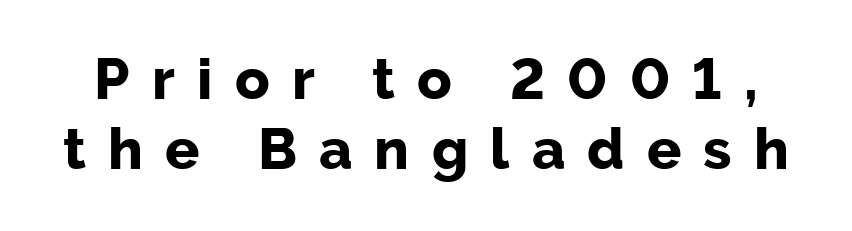
Q: Is the text bold? A: Yes.
Q: Is the text italic (slanted)? A: No, it is upright.
Q: Is the typeface a serif or a sans-serif typeface? A: Sans-serif.
Q: Is the text underlined? A: No.
Q: Is the spacing between letters normal or unusually wide? A: Unusually wide.
Q: Width (condensed, normal, or wide)? A: Normal.
Q: Stroke contrast? A: Low.
Q: x-height? A: Medium.
Q: Monospaced? A: No.
